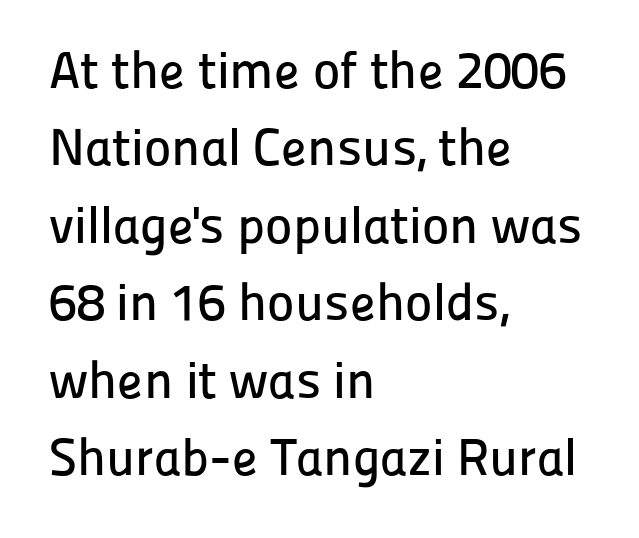
Short and long lines alike share a common starting point at left. Descender tails drop into unmarked territory. These lines sit exactly where default settings would place them. This rendering employs a face without finishing strokes, i.e., a sans-serif. No extra tracking has been applied to these lines.
